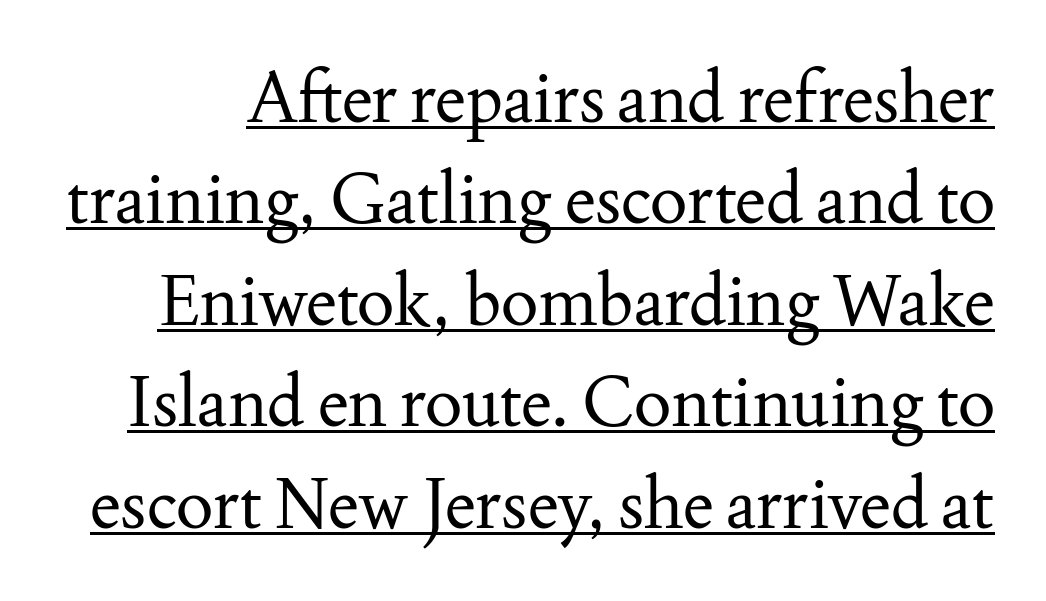
Q: Is the text bold? A: No.
Q: Is the text italic (slanted)? A: No, it is upright.
Q: Is the typeface a serif or a sans-serif typeface? A: Serif.
Q: Is the text underlined? A: Yes.
Q: Is the spacing between letters normal or unusually wide? A: Normal.
Q: Is the spacing between lines tight, normal or loose? A: Normal.
Q: Width (condensed, normal, or wide)? A: Normal.
Q: Stroke contrast? A: Medium.
Q: x-height? A: Small.
Q: Monospaced? A: No.
